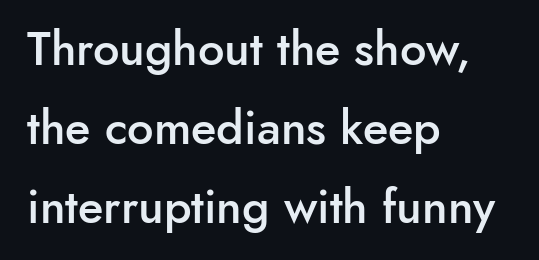
Q: Is the text bold? A: Semi-bold.
Q: Is the text italic (slanted)? A: No, it is upright.
Q: Is the typeface a serif or a sans-serif typeface? A: Sans-serif.
Q: Is the text underlined? A: No.
Q: How is the paragraph aligned? A: Left-aligned.
Q: Is the spacing between letters normal or unusually wide? A: Normal.
Q: Is the spacing between lines tight, normal or loose? A: Normal.
Q: Width (condensed, normal, or wide)? A: Normal.
Q: Stroke contrast? A: Low.
Q: x-height? A: Small.
Q: Monospaced? A: No.
